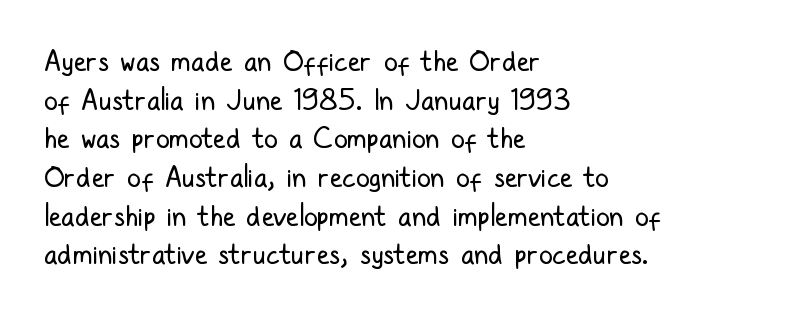
The ragged edge is on the right, which tells us the setting is flush left. Weight: regular or lighter. Is there any slant? The stems are plumb. Honestly, the row spacing looks completely unremarkable. Is the letter spacing exaggerated? No — it looks like the ordinary default.
